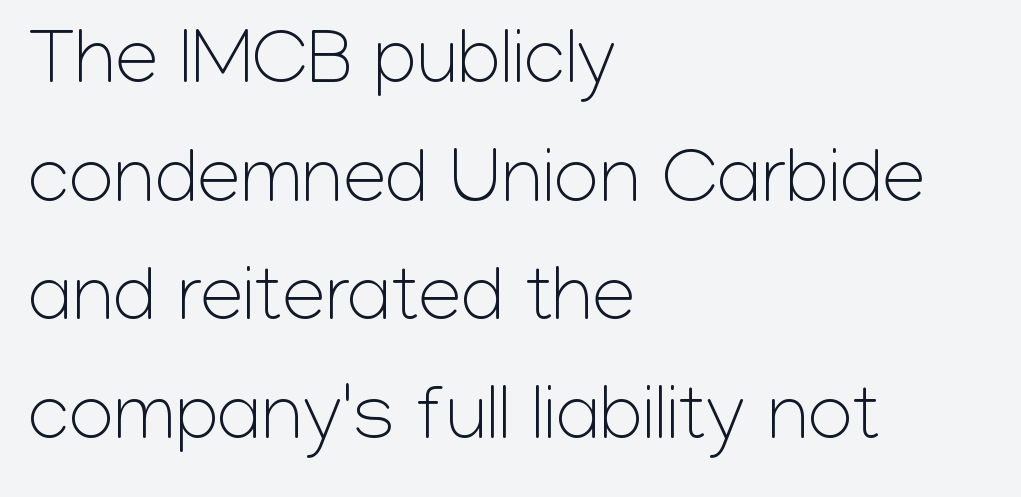
The image shows 78 px light sans-serif type, upright; set left-aligned, normal line spacing (1.52x), normal letter spacing, not underlined; low stroke contrast and a medium x-height.
